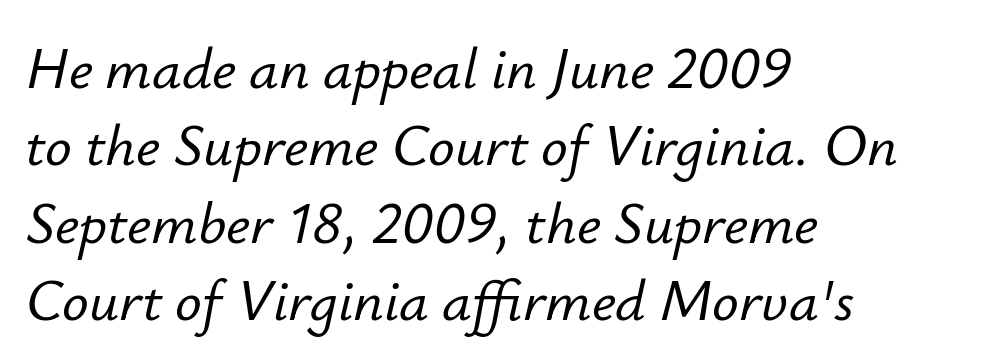
{"italic": "yes", "lean": "right", "slant_degrees": 12, "width": "normal", "stroke_contrast": "low", "x_height": "small", "monospaced": "no", "underline": "no", "align": "left", "line_spacing": "normal", "line_spacing_ratio": 1.31, "letter_spacing": "normal", "letter_spacing_em": 0.0, "glyph_px": 59}
